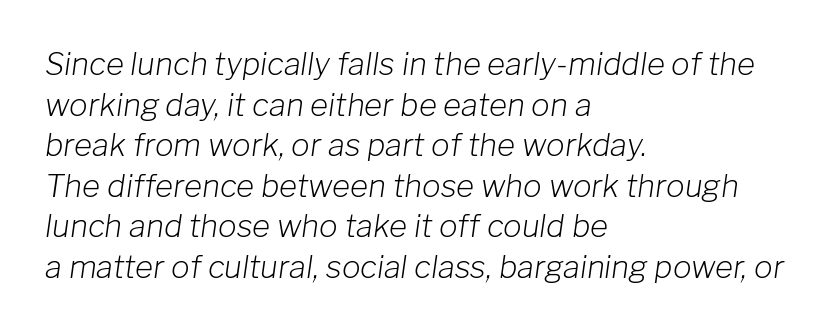
Baseline-to-baseline distance is the conventional proportion of letter height. A typesetter would call this proportional, since set widths differ per character. Summary of weight: not heavy and not bold. Default kerning and tracking; the words read as compact shapes.
